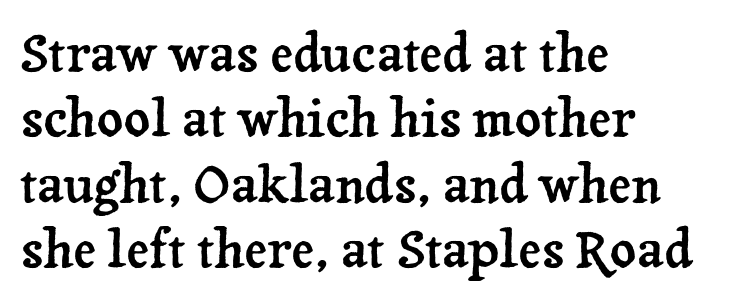
The image shows 51 px serif type, upright; set left-aligned, normal line spacing (1.28x), normal letter spacing, not underlined; low stroke contrast and a medium x-height.
